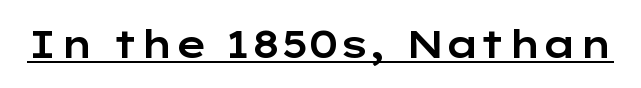
The image shows 38 px wide sans-serif type, upright; set normal letter spacing, underlined; low stroke contrast and a medium x-height.
